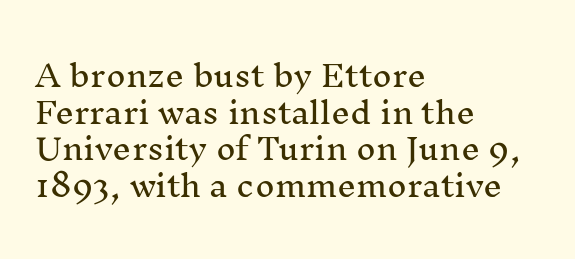
{"serif": "yes", "italic": "no", "width": "normal", "stroke_contrast": "medium", "x_height": "medium", "monospaced": "no", "underline": "no", "align": "left", "line_spacing_ratio": 1.22, "letter_spacing": "normal", "letter_spacing_em": 0.0, "glyph_px": 30}
